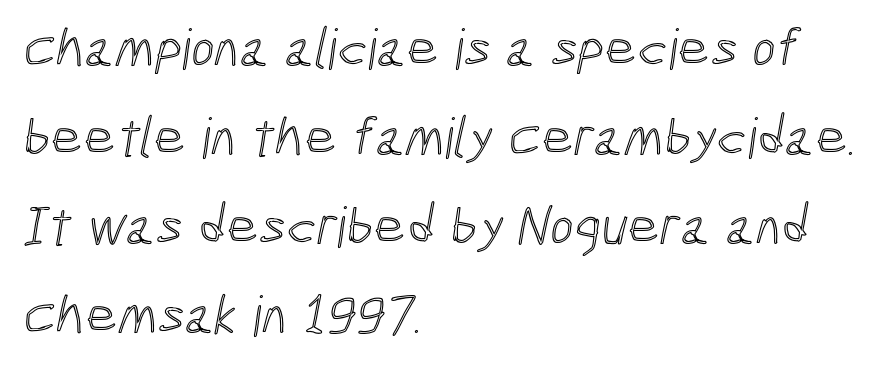
The baseline area is clear. Observe the ordinary spacing: letters are neighbours, not strangers. Interline gaps are of average width in this sample. The rag falls on the right side of this text block. Spacing verdict: proportional, widths tailored to each character.
